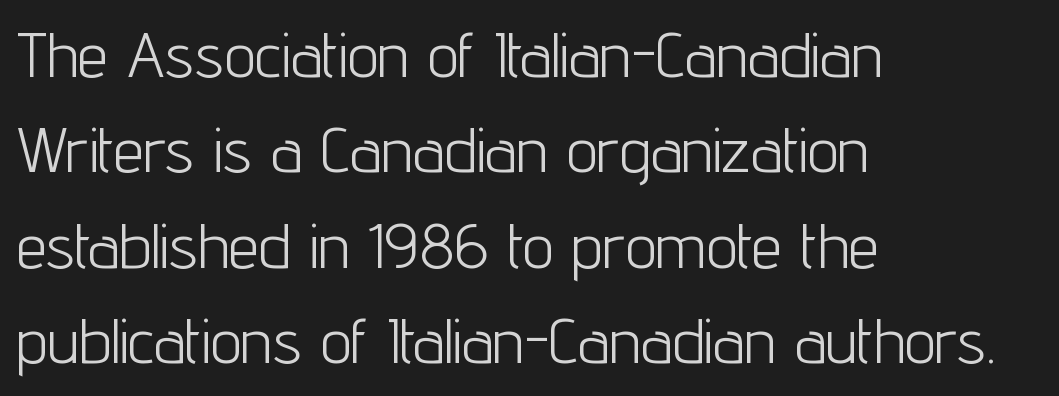
Q: Is the text bold? A: No.
Q: Is the text italic (slanted)? A: No, it is upright.
Q: Is the typeface a serif or a sans-serif typeface? A: Sans-serif.
Q: Is the text underlined? A: No.
Q: How is the paragraph aligned? A: Left-aligned.
Q: Is the spacing between letters normal or unusually wide? A: Normal.
Q: Is the spacing between lines tight, normal or loose? A: Normal.
Q: Width (condensed, normal, or wide)? A: Condensed.
Q: Stroke contrast? A: Low.
Q: x-height? A: Medium.
Q: Monospaced? A: No.
